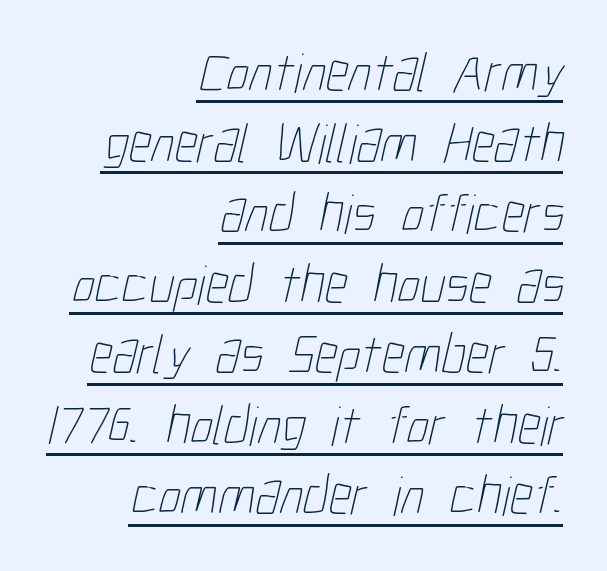
The image shows 56 px thin, condensed type; set right-aligned, normal line spacing (1.26x), normal letter spacing, underlined; low stroke contrast and a medium x-height.
